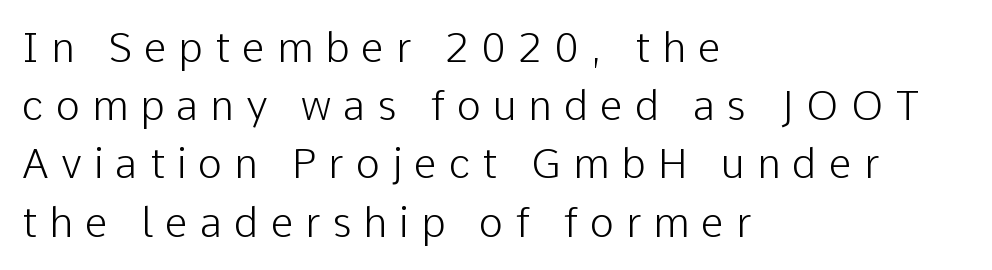
Substantial extra tracking has been applied to these lines. Vertical stems look standard width or narrower in stroke. Unmarked baselines from the first word to the last. Vertical spacing — default. Unlike a traditional serif, this face leaves its strokes unadorned.
